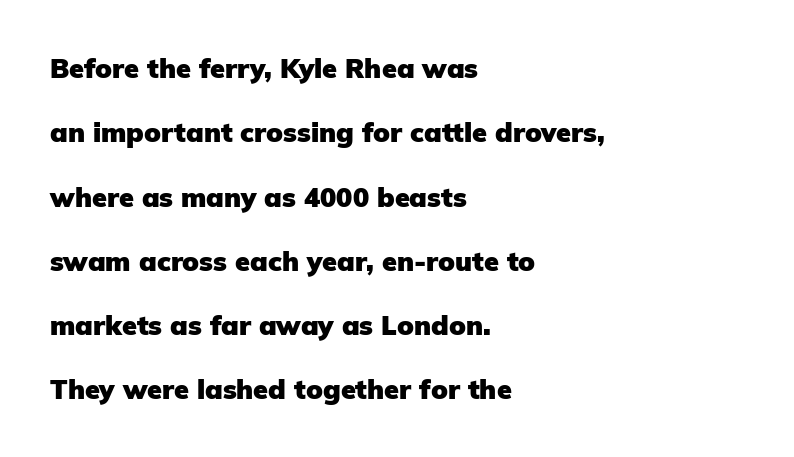
{"italic": "no", "bold": "yes", "underline": "no", "align": "left", "line_spacing": "loose", "line_spacing_ratio": 2.38, "letter_spacing": "normal", "letter_spacing_em": 0.0, "glyph_px": 27}
